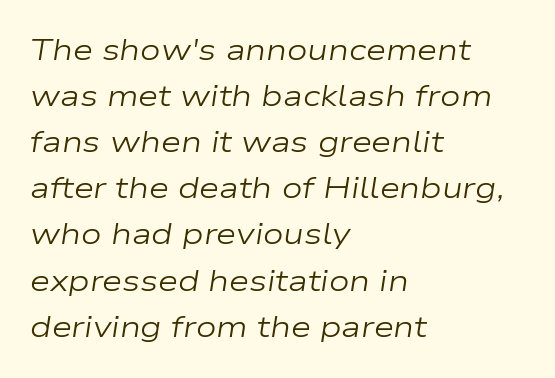
Q: Is the text bold? A: No.
Q: Is the text italic (slanted)? A: Yes, it leans right by about 9 degrees.
Q: Is the text underlined? A: No.
Q: How is the paragraph aligned? A: Left-aligned.
Q: Is the spacing between letters normal or unusually wide? A: Normal.
Q: Is the spacing between lines tight, normal or loose? A: Normal.
Q: Width (condensed, normal, or wide)? A: Wide.
Q: Stroke contrast? A: Low.
Q: x-height? A: Medium.
Q: Monospaced? A: No.
